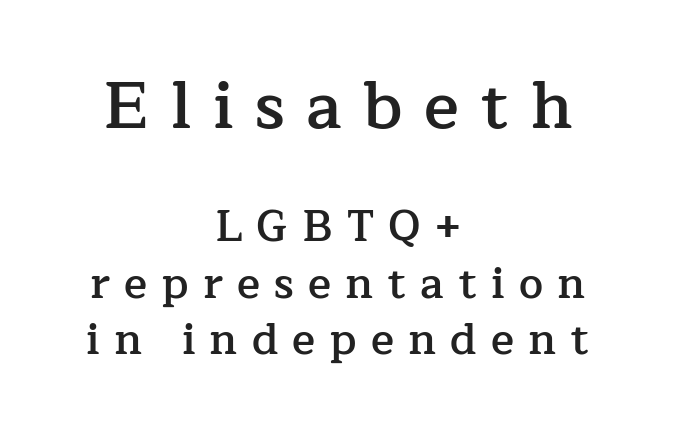
Q: Is the text bold? A: Semi-bold.
Q: Is the text italic (slanted)? A: No, it is upright.
Q: Is the typeface a serif or a sans-serif typeface? A: Serif.
Q: Is the text underlined? A: No.
Q: How is the paragraph aligned? A: Centered.
Q: Is the spacing between letters normal or unusually wide? A: Unusually wide.
Q: Is the spacing between lines tight, normal or loose? A: Normal.
Q: Which block of text is set in a larger size, the first (top) or the second (bottom)? A: The first (top) one.
Q: Width (condensed, normal, or wide)? A: Normal.
Q: Stroke contrast? A: Low.
Q: x-height? A: Medium.
Q: Monospaced? A: No.
